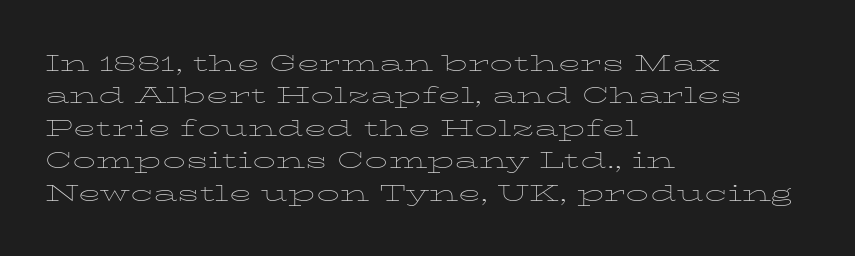
{"italic": "no", "bold": "no", "underline": "no", "align": "left", "line_spacing": "normal", "line_spacing_ratio": 1.41, "letter_spacing": "normal", "letter_spacing_em": 0.0, "glyph_px": 23}
